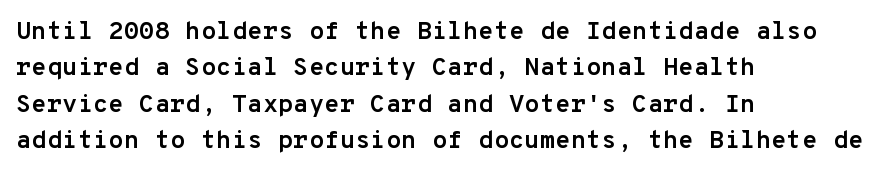
The image shows 25 px bold type, upright; set left-aligned, normal line spacing (1.46x), normal letter spacing, not underlined.
